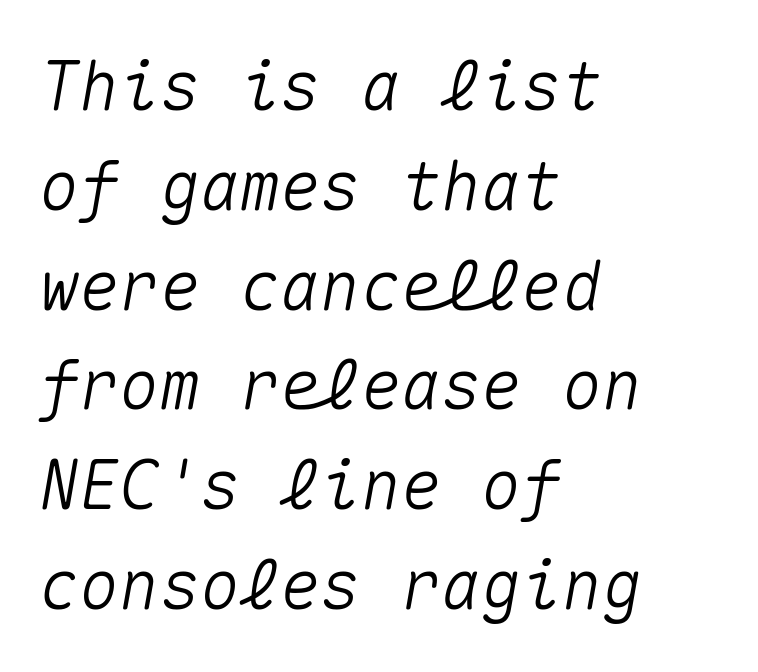
Q: Is the text italic (slanted)? A: Yes, it leans right by about 10 degrees.
Q: Is the text underlined? A: No.
Q: How is the paragraph aligned? A: Left-aligned.
Q: Is the spacing between letters normal or unusually wide? A: Normal.
Q: Is the spacing between lines tight, normal or loose? A: Normal.
Q: Width (condensed, normal, or wide)? A: Normal.
Q: Stroke contrast? A: Medium.
Q: x-height? A: Medium.
Q: Monospaced? A: Yes.
